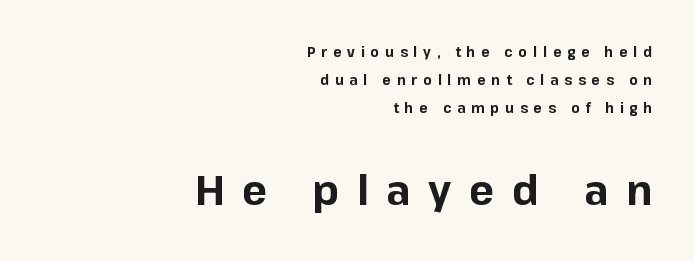
{"serif": "no", "italic": "no", "bold": "yes", "weight": "bold", "width": "normal", "stroke_contrast": "low", "x_height": "medium", "monospaced": "no", "underline": "no", "align": "right", "line_spacing": "loose", "line_spacing_ratio": 2.01, "letter_spacing": "wide", "letter_spacing_em": 0.42, "larger_block": "second", "size_ratio": 3.0, "glyph_px": 42}
